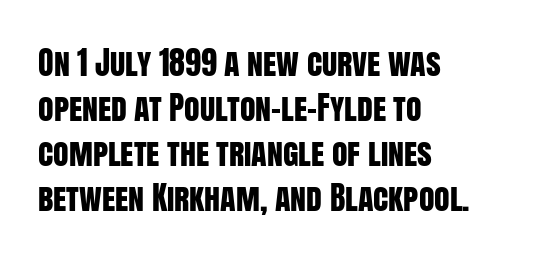
Q: Is the text italic (slanted)? A: No, it is upright.
Q: Is the typeface a serif or a sans-serif typeface? A: Sans-serif.
Q: Is the text underlined? A: No.
Q: How is the paragraph aligned? A: Left-aligned.
Q: Is the spacing between letters normal or unusually wide? A: Normal.
Q: Is the spacing between lines tight, normal or loose? A: Normal.
Q: Width (condensed, normal, or wide)? A: Condensed.
Q: Stroke contrast? A: Low.
Q: x-height? A: Large.
Q: Monospaced? A: No.
